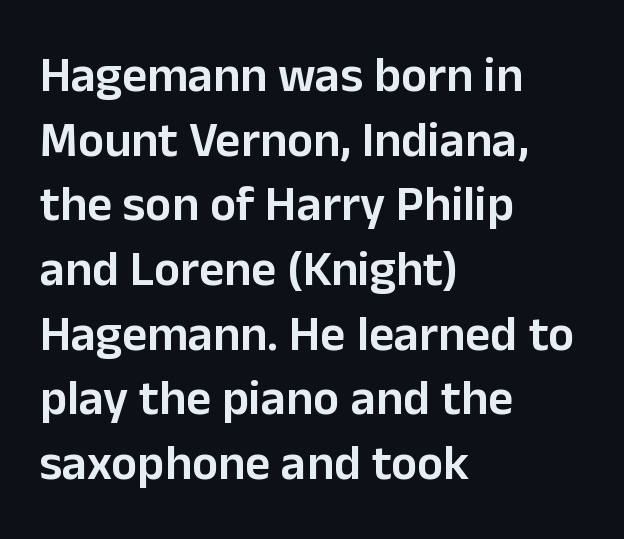
Q: Is the text bold? A: Semi-bold.
Q: Is the text italic (slanted)? A: No, it is upright.
Q: Is the typeface a serif or a sans-serif typeface? A: Sans-serif.
Q: Is the text underlined? A: No.
Q: How is the paragraph aligned? A: Left-aligned.
Q: Is the spacing between letters normal or unusually wide? A: Normal.
Q: Is the spacing between lines tight, normal or loose? A: Normal.
Q: Width (condensed, normal, or wide)? A: Normal.
Q: Stroke contrast? A: Low.
Q: x-height? A: Medium.
Q: Monospaced? A: No.
